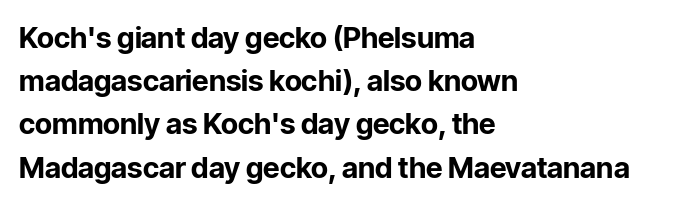
A bare baseline throughout the passage. A typesetter would mark this as roman, not italic. Note the varied advance widths — an 'i' is clearly narrower than an 'm'. Successive baselines arrive at the customary interval. The rendering shows plain stroke endings on the letterforms — a sans-serif design.
